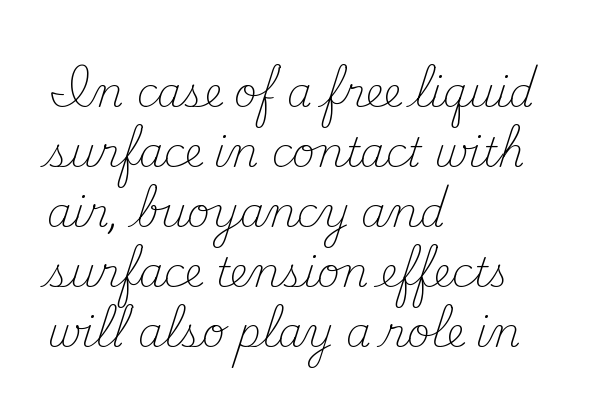
The image shows 40 px light serif type; set left-aligned, normal line spacing (1.5x), normal letter spacing, not underlined; medium stroke contrast and a small x-height.
